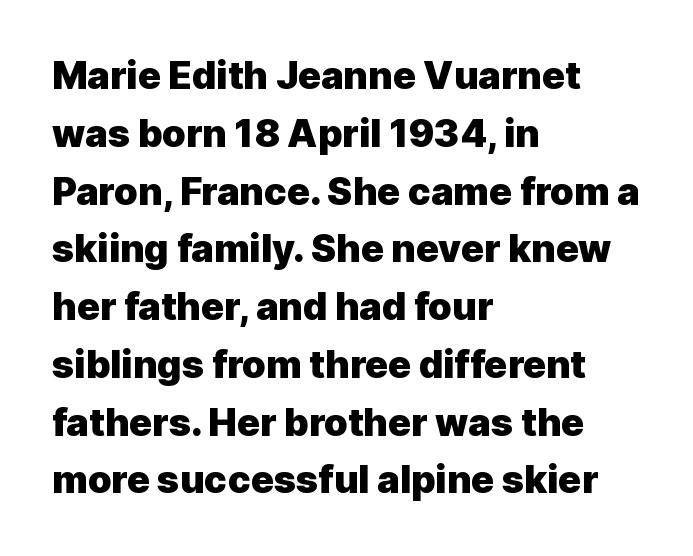
{"serif": "no", "italic": "no", "bold": "yes", "weight": "heavy", "width": "normal", "x_height": "medium", "monospaced": "no", "underline": "no", "align": "left", "line_spacing": "normal", "line_spacing_ratio": 1.52, "letter_spacing": "normal", "letter_spacing_em": 0.0, "glyph_px": 38}
